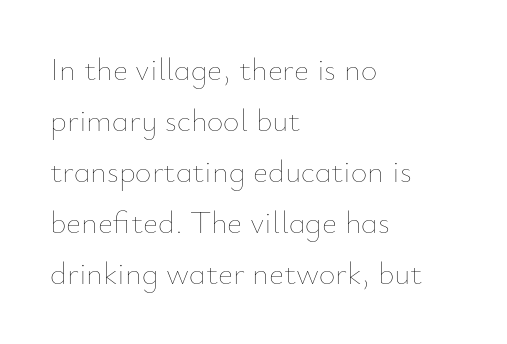
The image shows 32 px thin type, upright; set left-aligned, normal line spacing (1.59x), normal letter spacing, not underlined; low stroke contrast and a small x-height.
